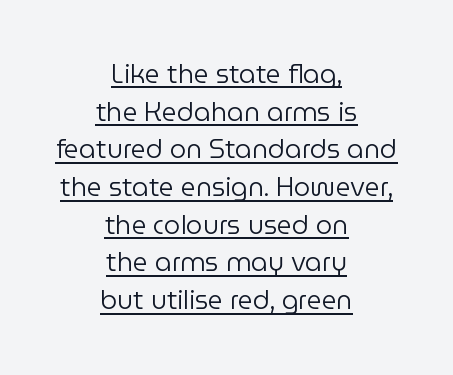
Q: Is the text bold? A: No.
Q: Is the text italic (slanted)? A: No, it is upright.
Q: Is the text underlined? A: Yes.
Q: How is the paragraph aligned? A: Centered.
Q: Is the spacing between letters normal or unusually wide? A: Normal.
Q: Is the spacing between lines tight, normal or loose? A: Normal.
